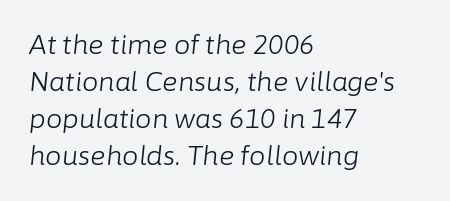
Q: Is the text bold? A: No.
Q: Is the text italic (slanted)? A: Yes, it leans right by about 6 degrees.
Q: Is the text underlined? A: No.
Q: How is the paragraph aligned? A: Left-aligned.
Q: Is the spacing between letters normal or unusually wide? A: Normal.
Q: Is the spacing between lines tight, normal or loose? A: Normal.
